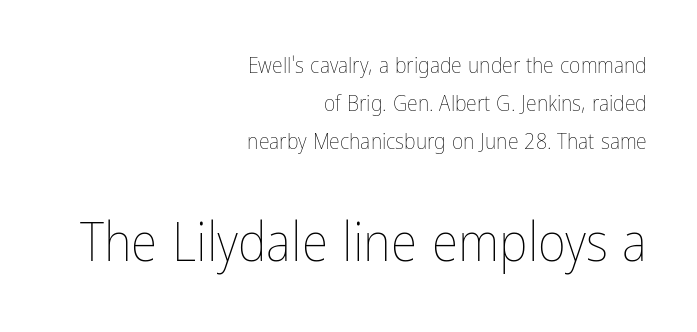
The image shows 54 px thin, condensed type, upright; set right-aligned, line spacing 1.73x, normal letter spacing, not underlined; the second (bottom) block is 2.45x larger; low stroke contrast and a medium x-height.
